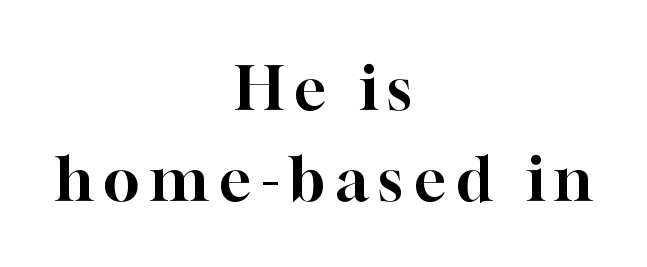
The space directly below the letters is spotless. Both edges are ragged and mirror each other, which tells us the setting is centered. Rows of type keep a routine distance in the vertical direction. This sample uses a serif face. These lines are rendered in a variable-pitch font. These lines were composed using upright roman letters.
